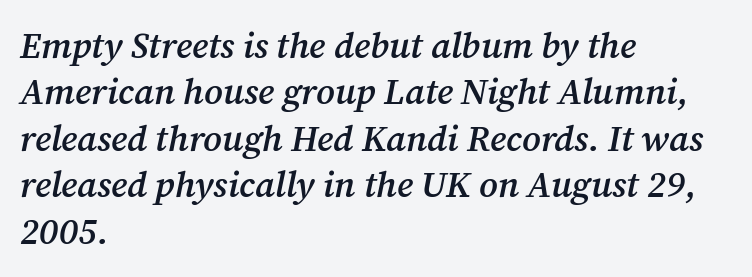
The image shows 36 px semibold serif type, italic (leaning right); set left-aligned, normal line spacing (1.29x), normal letter spacing, not underlined; medium stroke contrast and a medium x-height.
